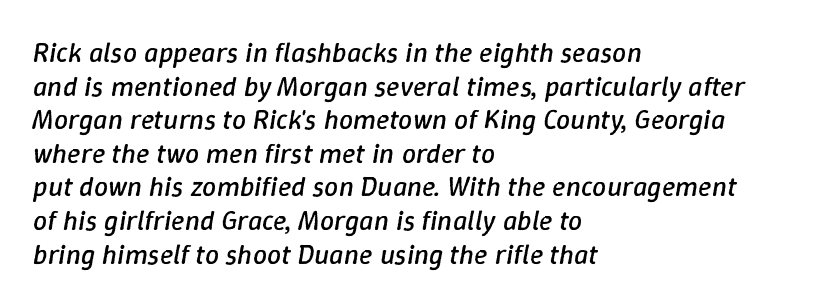
Q: Is the text bold? A: No.
Q: Is the text italic (slanted)? A: Yes, it leans right by about 9 degrees.
Q: Is the text underlined? A: No.
Q: How is the paragraph aligned? A: Left-aligned.
Q: Is the spacing between letters normal or unusually wide? A: Normal.
Q: Width (condensed, normal, or wide)? A: Normal.
Q: Stroke contrast? A: Low.
Q: x-height? A: Medium.
Q: Monospaced? A: No.
